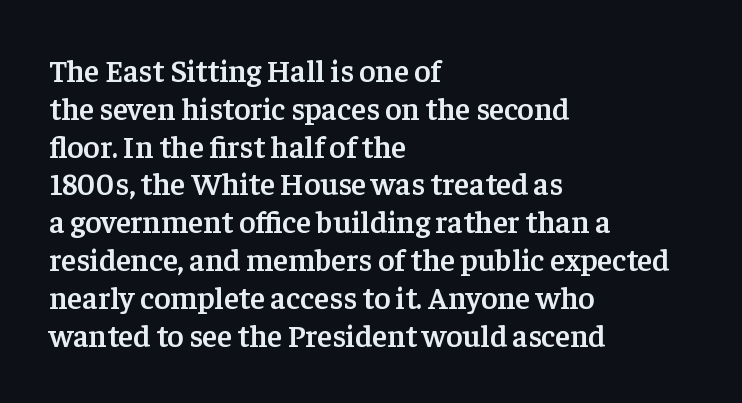
The image shows 31 px semibold serif type, upright; set left-aligned, line spacing 1.22x, normal letter spacing, not underlined; low stroke contrast and a medium x-height.
